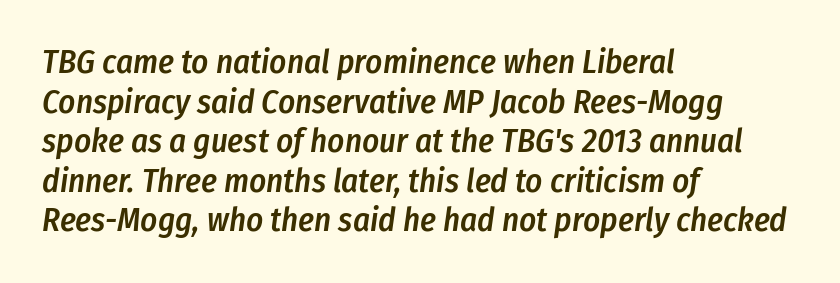
Q: Is the text bold? A: Semi-bold.
Q: Is the text italic (slanted)? A: Yes, it leans right by about 8 degrees.
Q: Is the text underlined? A: No.
Q: How is the paragraph aligned? A: Left-aligned.
Q: Is the spacing between letters normal or unusually wide? A: Normal.
Q: Width (condensed, normal, or wide)? A: Condensed.
Q: Stroke contrast? A: Low.
Q: x-height? A: Medium.
Q: Monospaced? A: No.
